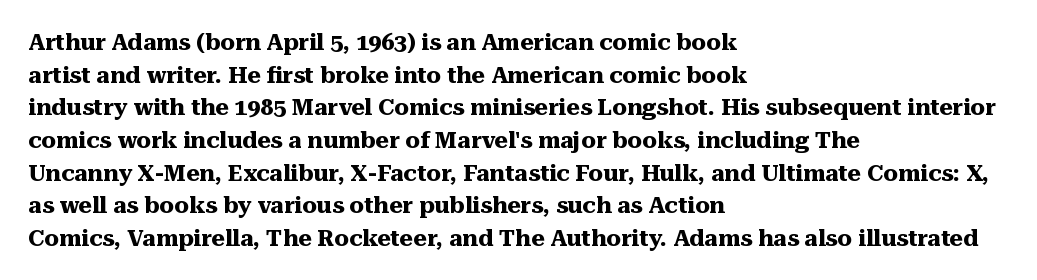
Here the glyphs are tracked normally, forming tight word shapes. One-word summary of the alignment: left. In terms of posture, this sample is upright. Notice how thick the strokes are: this is what a full bold looks like. The lines sit at an ordinary, default distance from one another.
